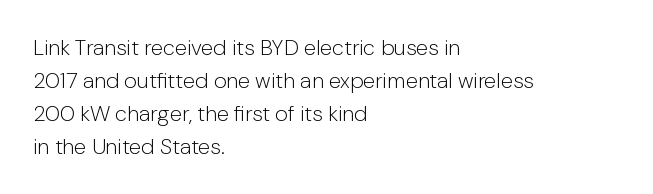
In terms of leading, this rendering sits right in the middle. Quick note: not italic, upright. Stems here are at most as thick as an everyday book face. Letter spacing: default.
